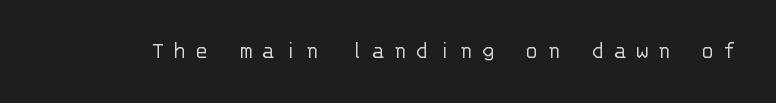
The image shows 25 px text type, upright; set unusually wide letter spacing (+0.34 em), not underlined.
